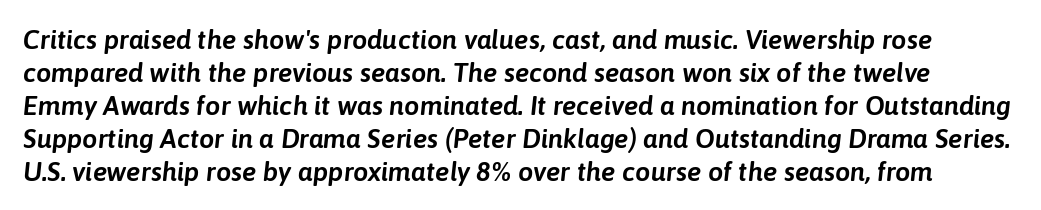
The axis of the letterforms is tilted away from vertical. Honestly, the letter spacing is just normal — you wouldn't notice it. Anything drawn beneath the words? Only blank space.
